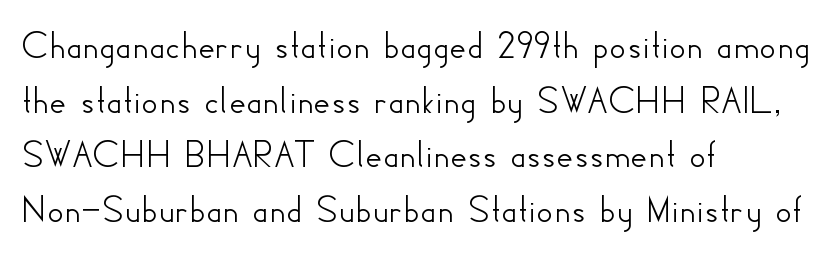
{"serif": "no", "italic": "no", "width": "normal", "stroke_contrast": "low", "x_height": "small", "monospaced": "no", "underline": "no", "align": "left", "line_spacing": "normal", "line_spacing_ratio": 1.33, "letter_spacing": "normal", "letter_spacing_em": 0.0, "glyph_px": 41}
